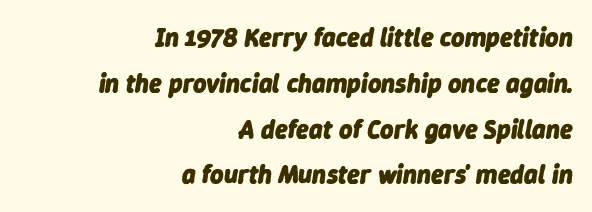
Posture: slanted. These lines keep a tight, regular rhythm from letter to letter. A bare baseline throughout the passage. These lines stack with their right ends in a neat column. How heavy is the stroke? Heavy — this is a bold.
